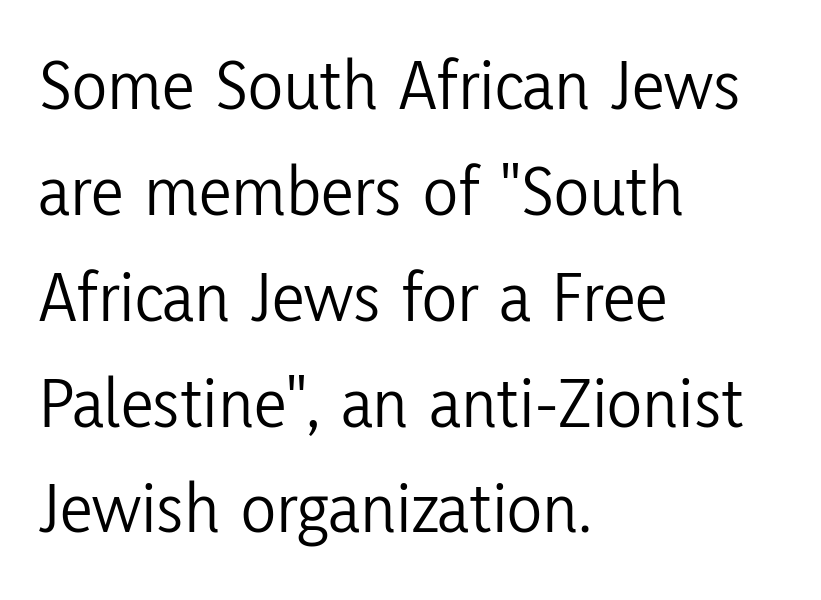
Q: Is the text bold? A: No.
Q: Is the text italic (slanted)? A: No, it is upright.
Q: Is the typeface a serif or a sans-serif typeface? A: Sans-serif.
Q: Is the text underlined? A: No.
Q: How is the paragraph aligned? A: Left-aligned.
Q: Is the spacing between letters normal or unusually wide? A: Normal.
Q: Is the spacing between lines tight, normal or loose? A: Normal.
Q: Width (condensed, normal, or wide)? A: Condensed.
Q: Stroke contrast? A: Low.
Q: x-height? A: Medium.
Q: Monospaced? A: No.
